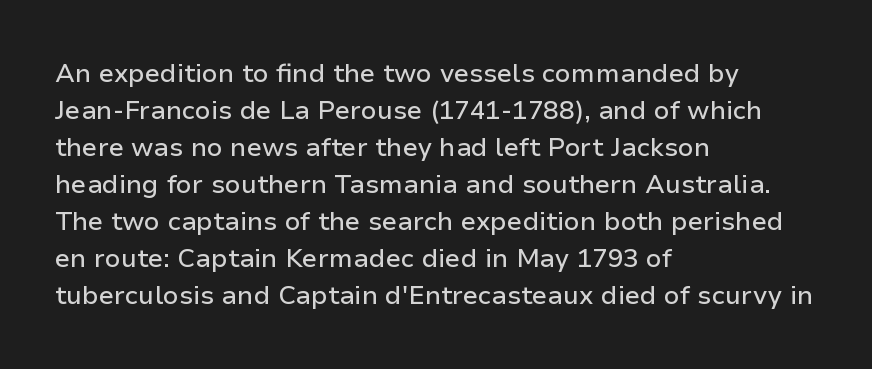
{"italic": "no", "underline": "no", "align": "left", "line_spacing": "normal", "line_spacing_ratio": 1.42, "letter_spacing": "normal", "letter_spacing_em": 0.0, "glyph_px": 26}
